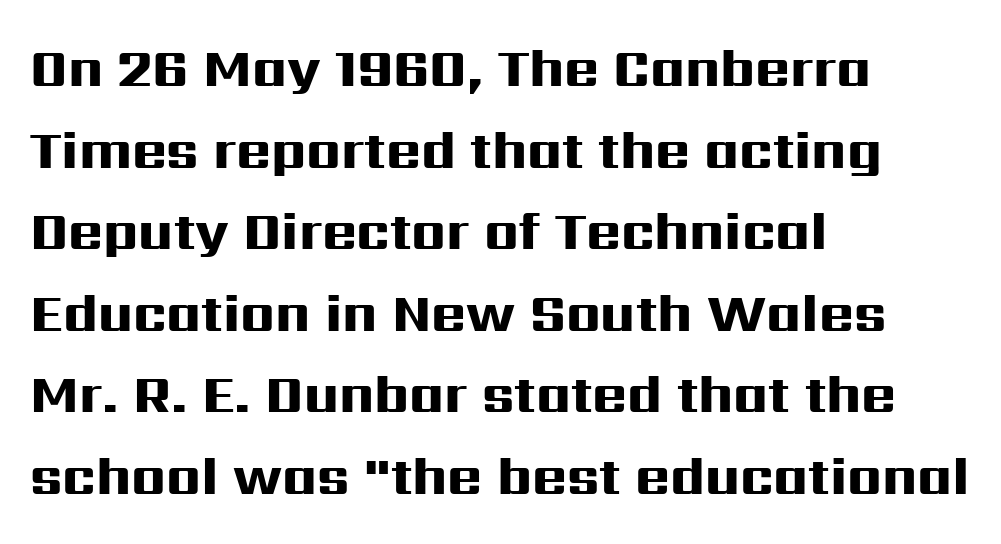
{"serif": "no", "italic": "no", "bold": "yes", "weight": "heavy", "width": "wide", "stroke_contrast": "high", "x_height": "medium", "monospaced": "no", "underline": "no", "align": "left", "line_spacing": "normal", "line_spacing_ratio": 1.54, "letter_spacing": "normal", "letter_spacing_em": 0.0, "glyph_px": 53}
